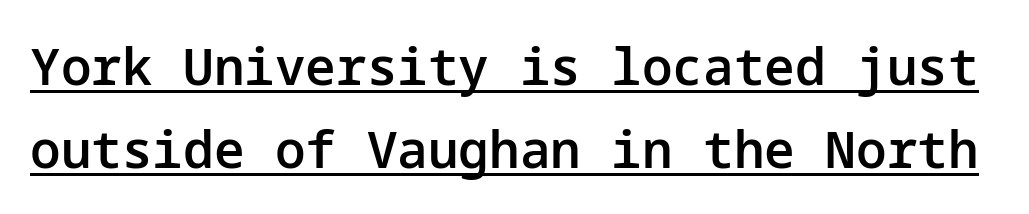
Unlike italic type, these characters show no tilt at all. The lines sit at an ordinary, default distance from one another. Compared with an ordinary text face, these strokes are moderately heavier — a semibold. Tracking value appears to be zero — textbook default spacing. Is there an underline? Yes — a line sits under the letters. The designer went with a sans here, leaving each stem footless.
